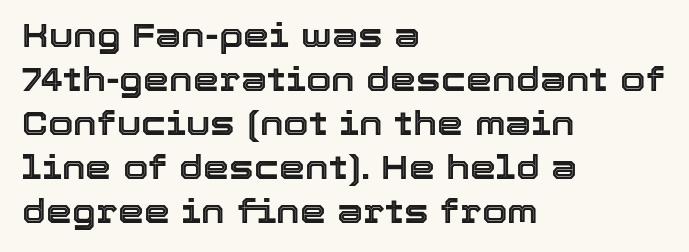
Each letter keeps its own natural width here, so spacing adapts to shape. Letter spacing: default. Leftover space on each line is placed entirely after the last word. This sample uses an upright cut, with every glyph sitting square on the baseline. Bare-footed words on every line.
